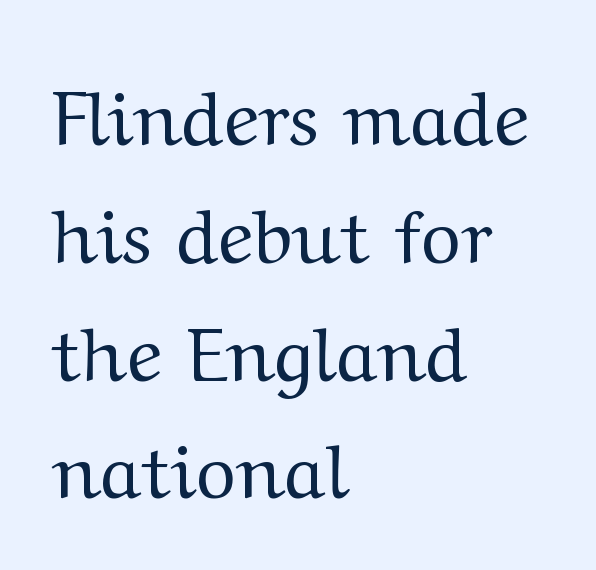
{"serif": "yes", "italic": "no", "bold": "no", "weight": "regular", "width": "wide", "stroke_contrast": "medium", "x_height": "medium", "monospaced": "no", "underline": "no", "align": "left", "line_spacing": "normal", "line_spacing_ratio": 1.55, "letter_spacing": "normal", "letter_spacing_em": 0.0, "glyph_px": 76}
